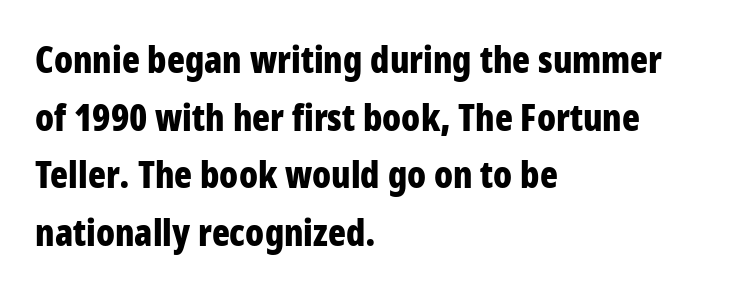
Q: Is the text bold? A: Yes.
Q: Is the text italic (slanted)? A: No, it is upright.
Q: Is the typeface a serif or a sans-serif typeface? A: Sans-serif.
Q: Is the text underlined? A: No.
Q: How is the paragraph aligned? A: Left-aligned.
Q: Is the spacing between letters normal or unusually wide? A: Normal.
Q: Is the spacing between lines tight, normal or loose? A: Normal.
Q: Width (condensed, normal, or wide)? A: Condensed.
Q: Stroke contrast? A: Low.
Q: x-height? A: Large.
Q: Monospaced? A: No.
